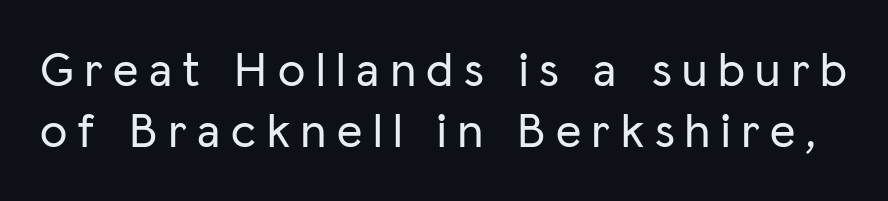
Q: Is the text italic (slanted)? A: No, it is upright.
Q: Is the typeface a serif or a sans-serif typeface? A: Sans-serif.
Q: Is the text underlined? A: No.
Q: Is the spacing between letters normal or unusually wide? A: Unusually wide.
Q: Width (condensed, normal, or wide)? A: Normal.
Q: Stroke contrast? A: Low.
Q: x-height? A: Medium.
Q: Monospaced? A: No.
